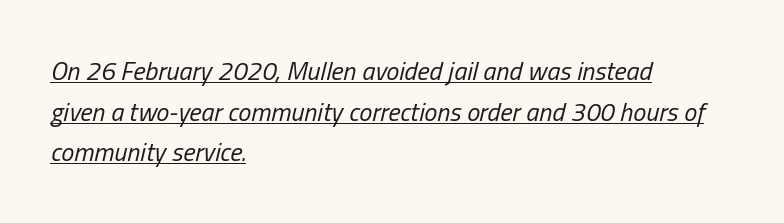
{"italic": "yes", "lean": "right", "slant_degrees": 13, "bold": "no", "underline": "yes", "align": "left", "line_spacing": "normal", "line_spacing_ratio": 1.56, "letter_spacing": "normal", "letter_spacing_em": 0.0, "glyph_px": 26}
